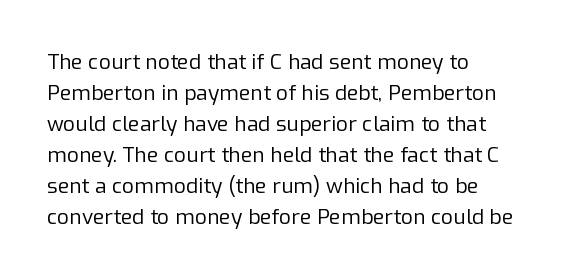
The image shows 21 px text type, upright; set left-aligned, normal line spacing (1.48x), normal letter spacing, not underlined.
